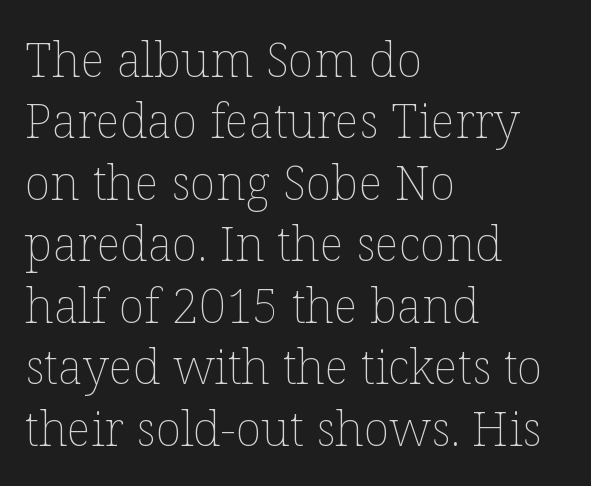
{"italic": "no", "bold": "no", "weight": "thin", "width": "normal", "stroke_contrast": "low", "x_height": "medium", "monospaced": "no", "underline": "no", "align": "left", "line_spacing": "normal", "line_spacing_ratio": 1.28, "letter_spacing": "normal", "letter_spacing_em": 0.0, "glyph_px": 48}
